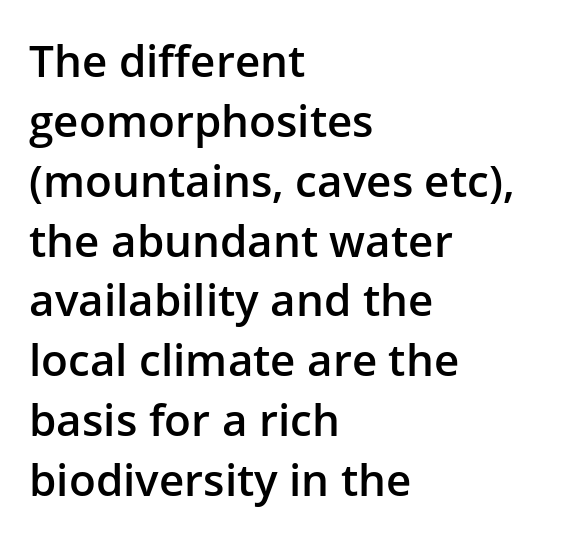
The image shows 44 px semibold sans-serif type, upright; set left-aligned, normal line spacing (1.36x), normal letter spacing, not underlined; low stroke contrast and a medium x-height.
